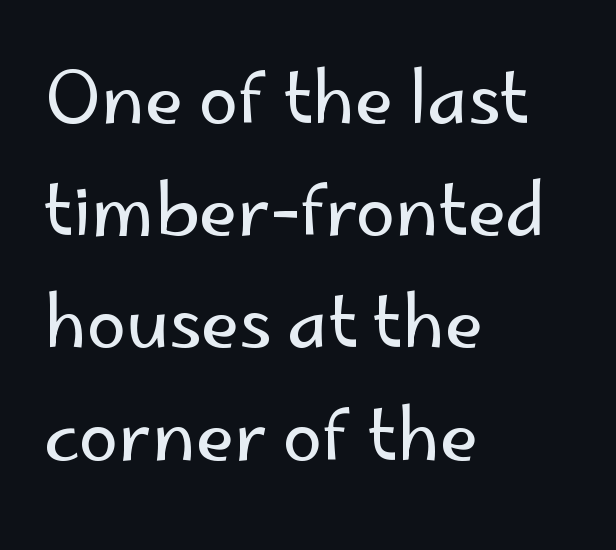
{"serif": "no", "italic": "no", "bold": "no", "weight": "regular", "width": "normal", "stroke_contrast": "low", "x_height": "small", "monospaced": "no", "underline": "no", "align": "left", "line_spacing": "normal", "line_spacing_ratio": 1.58, "letter_spacing": "normal", "letter_spacing_em": 0.0, "glyph_px": 71}
